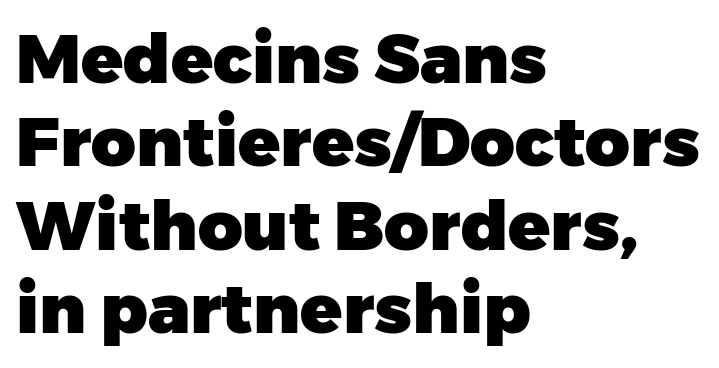
The image shows 69 px heavy sans-serif type, upright; set left-aligned, line spacing 1.21x, normal letter spacing, not underlined; low stroke contrast and a medium x-height.
